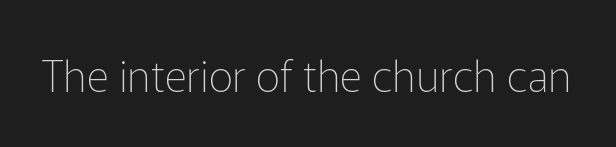
{"serif": "no", "italic": "no", "bold": "no", "weight": "thin", "width": "normal", "stroke_contrast": "low", "x_height": "medium", "monospaced": "no", "underline": "no", "letter_spacing": "normal", "letter_spacing_em": 0.0, "glyph_px": 43}
